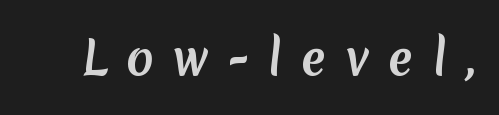
{"serif": "no", "width": "normal", "stroke_contrast": "medium", "x_height": "medium", "monospaced": "no", "underline": "no", "letter_spacing": "wide", "letter_spacing_em": 0.41, "glyph_px": 46}
